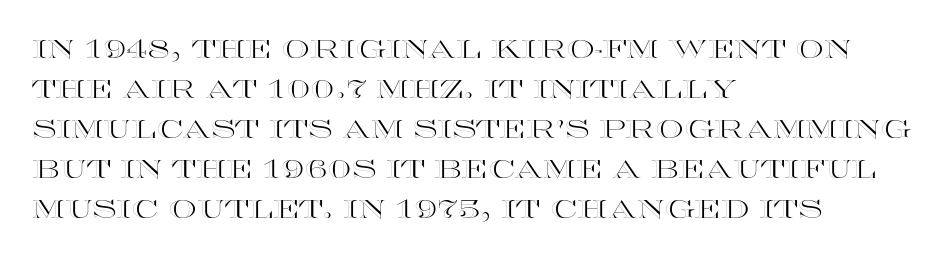
The lines are quadded left. Italic? Not at all — the glyphs are vertical. Interline gaps are of average width in this sample. Each row of text sits above clean, open space. These lines keep a tight, regular rhythm from letter to letter.
